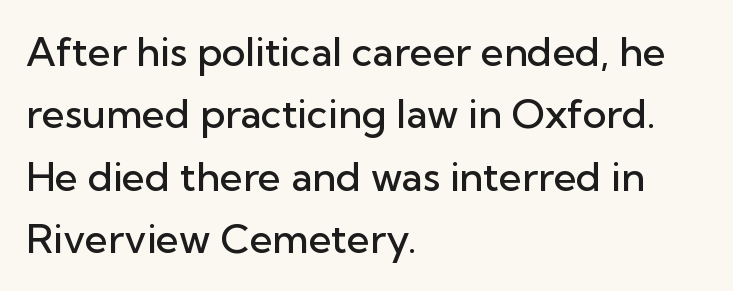
{"serif": "no", "italic": "no", "bold": "semi", "weight": "semibold", "width": "normal", "stroke_contrast": "low", "x_height": "medium", "monospaced": "no", "underline": "no", "align": "left", "line_spacing": "normal", "line_spacing_ratio": 1.56, "letter_spacing": "normal", "letter_spacing_em": 0.0, "glyph_px": 40}
